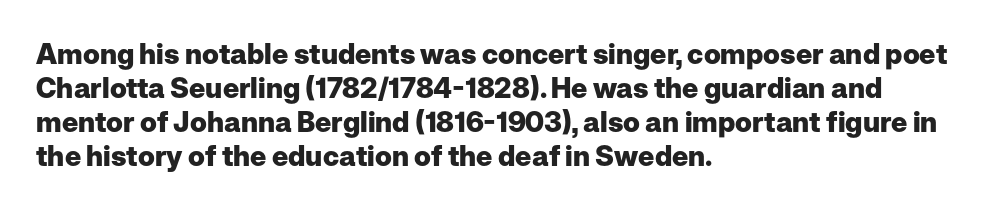
{"serif": "no", "italic": "no", "bold": "yes", "weight": "heavy", "width": "normal", "stroke_contrast": "low", "x_height": "medium", "monospaced": "no", "underline": "no", "align": "left", "line_spacing_ratio": 1.22, "letter_spacing": "normal", "letter_spacing_em": 0.0, "glyph_px": 28}
